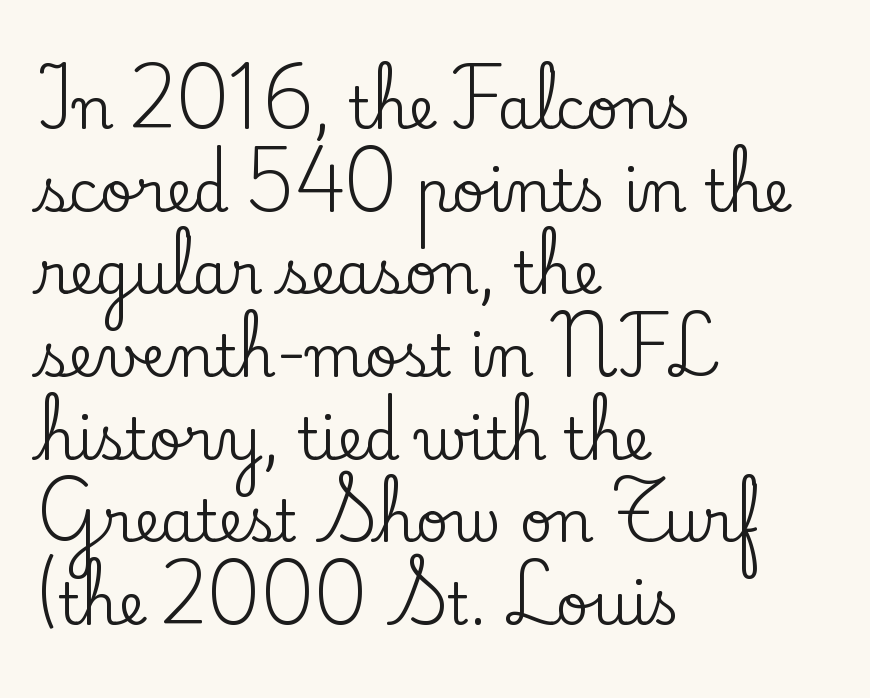
The image shows 57 px serif type, upright; set left-aligned, normal line spacing (1.45x), normal letter spacing, not underlined; low stroke contrast and a small x-height.
